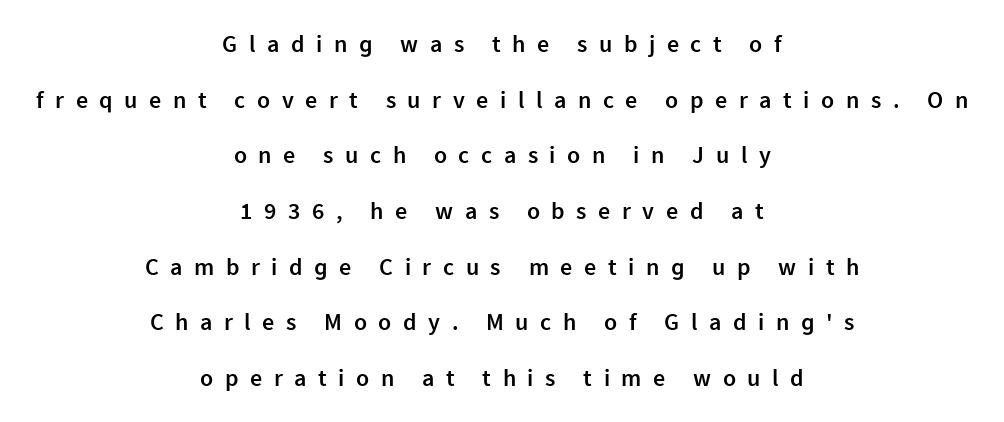
Upright lettering throughout. Vertical spacing — loose. Each word looks stretched out because of the extra space between its letters. A fair bit of extra ink — the face is semibold, not bold. Just letters on the line, the space beneath them empty.
